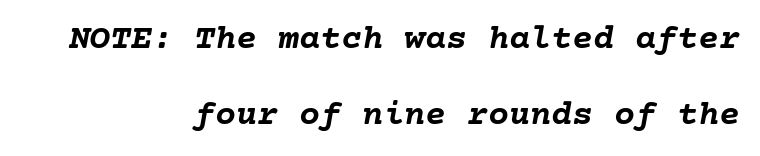
{"italic": "yes", "lean": "right", "slant_degrees": 10, "bold": "yes", "weight": "semibold", "width": "normal", "stroke_contrast": "low", "x_height": "medium", "underline": "no", "align": "right", "line_spacing": "loose", "line_spacing_ratio": 2.16, "letter_spacing": "normal", "letter_spacing_em": 0.0, "glyph_px": 35}
